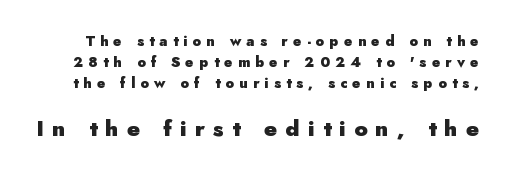
The string is rendered with underlining switched off. Note: smaller setting up top, larger setting below. These lines have a slow, spaced-out rhythm from letter to letter. The rendering uses a moderate line-height, typical for paragraphs. Style check: upright.
